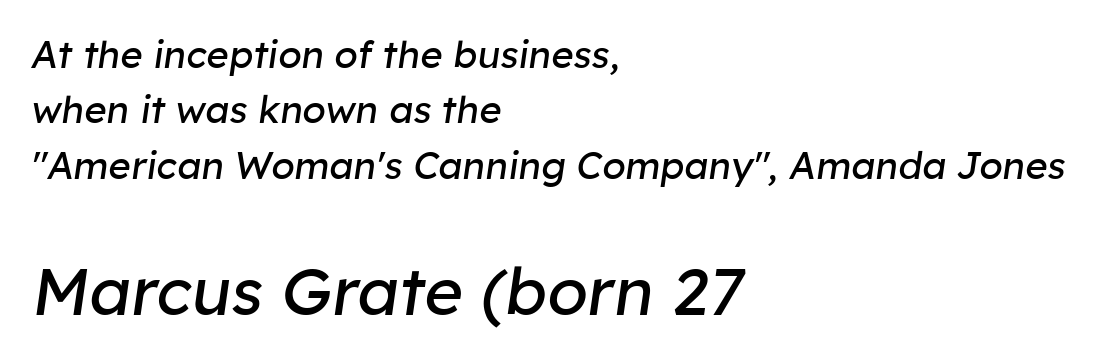
The passage shown begins with its smaller block and ends with its larger one. Weight: not bold — regular or lighter. Here the designer chose a conventional face with non-uniform glyph widths. The lettering tilts uniformly, giving the passage an italic look. You could call the tracking neutral — neither tight nor loose. The rows are spaced the way most documents space them.
